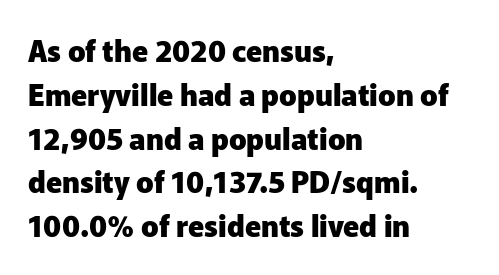
{"serif": "no", "italic": "no", "bold": "yes", "weight": "heavy", "width": "normal", "stroke_contrast": "low", "x_height": "medium", "monospaced": "no", "underline": "no", "align": "left", "line_spacing": "normal", "line_spacing_ratio": 1.51, "letter_spacing": "normal", "letter_spacing_em": 0.0, "glyph_px": 29}
